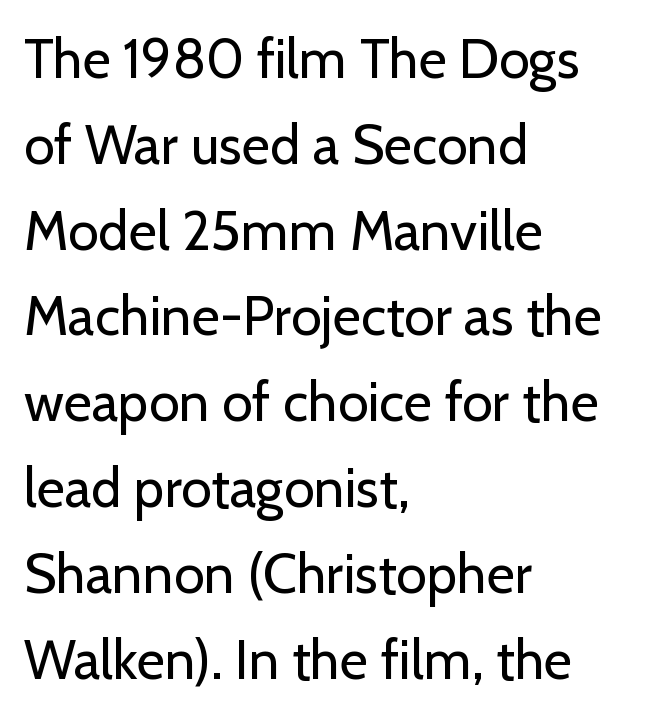
Plain, unruled lines of type. Notice how descenders clear the ascenders below comfortably — that's standard leading. Grotesque or geometric, the face here clearly has no serifs. Every character sits straight up, as roman type does. In terms of letterspacing, this is plain default setting. Think standard paragraph weight, or any step lighter than that.
